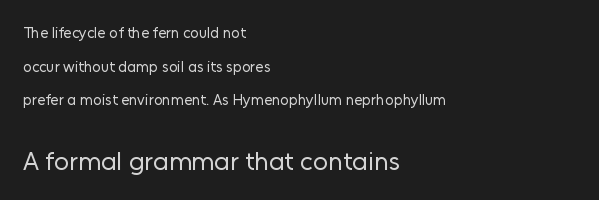
Q: Is the text bold? A: No.
Q: Is the text italic (slanted)? A: No, it is upright.
Q: Is the text underlined? A: No.
Q: How is the paragraph aligned? A: Left-aligned.
Q: Is the spacing between letters normal or unusually wide? A: Normal.
Q: Is the spacing between lines tight, normal or loose? A: Loose.
Q: Which block of text is set in a larger size, the first (top) or the second (bottom)? A: The second (bottom) one.
